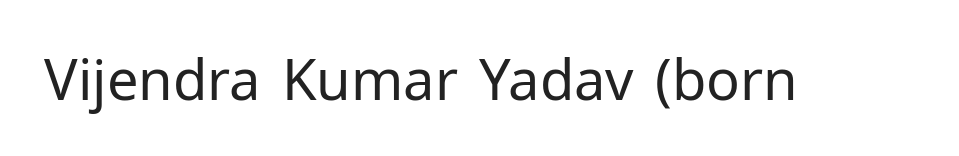
Check where the strokes stop: nothing finishes them off — pure sans. The rendering keeps characters at their native spacing. Lines of text with bare space underneath. No extra ink here — the face is not bold. You could not count columns in this text — the font is proportionally spaced. The axis of the letterforms is exactly vertical.
